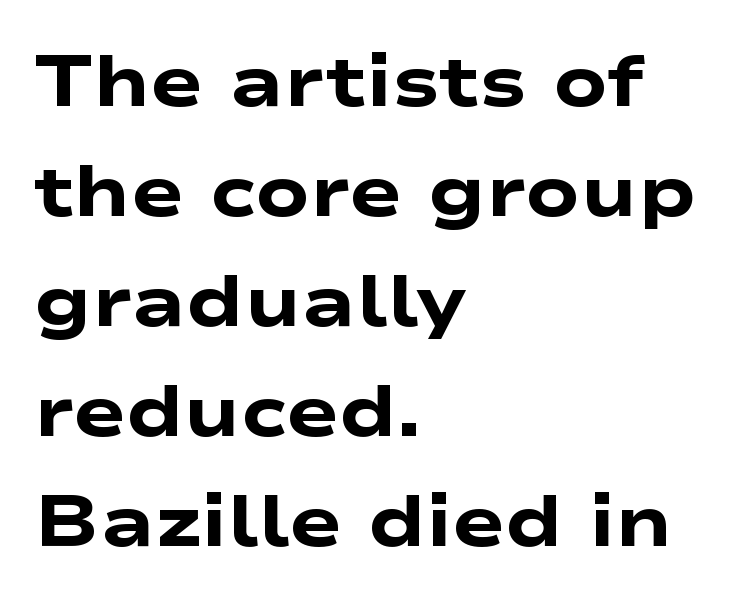
{"serif": "no", "bold": "yes", "weight": "heavy", "width": "wide", "stroke_contrast": "low", "x_height": "medium", "monospaced": "no", "underline": "no", "align": "left", "line_spacing": "normal", "line_spacing_ratio": 1.55, "letter_spacing": "normal", "letter_spacing_em": 0.0, "glyph_px": 71}
